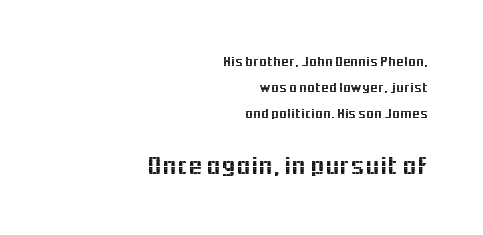
Scale increases going downward across the two blocks. Style check: upright. Rule under the text: the space is simply empty. Each line ends at the same right margin while the left side varies. Inter-character spacing is left at the font's built-in metrics.
